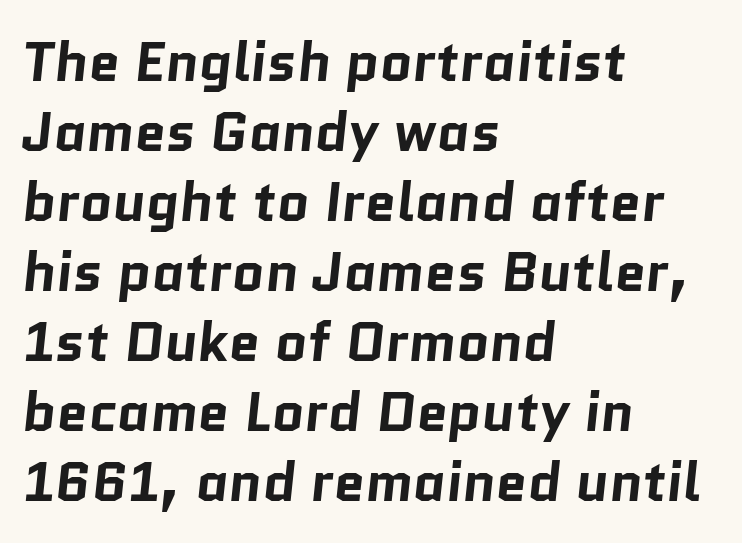
Q: Is the text bold? A: Yes.
Q: Is the typeface a serif or a sans-serif typeface? A: Sans-serif.
Q: Is the text underlined? A: No.
Q: How is the paragraph aligned? A: Left-aligned.
Q: Is the spacing between letters normal or unusually wide? A: Normal.
Q: Is the spacing between lines tight, normal or loose? A: Normal.
Q: Width (condensed, normal, or wide)? A: Normal.
Q: Stroke contrast? A: Low.
Q: x-height? A: Medium.
Q: Monospaced? A: No.
